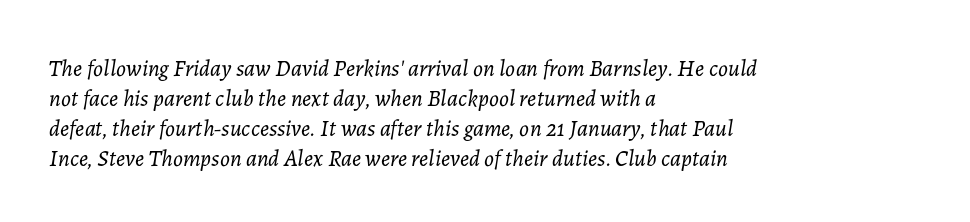
Q: Is the text bold? A: No.
Q: Is the text italic (slanted)? A: Yes, it leans right by about 7 degrees.
Q: Is the text underlined? A: No.
Q: How is the paragraph aligned? A: Left-aligned.
Q: Is the spacing between letters normal or unusually wide? A: Normal.
Q: Is the spacing between lines tight, normal or loose? A: Normal.
